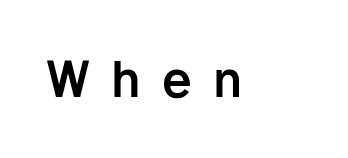
{"serif": "no", "italic": "no", "bold": "yes", "weight": "bold", "width": "normal", "stroke_contrast": "low", "x_height": "medium", "monospaced": "no", "underline": "no", "letter_spacing": "wide", "letter_spacing_em": 0.44, "glyph_px": 48}
